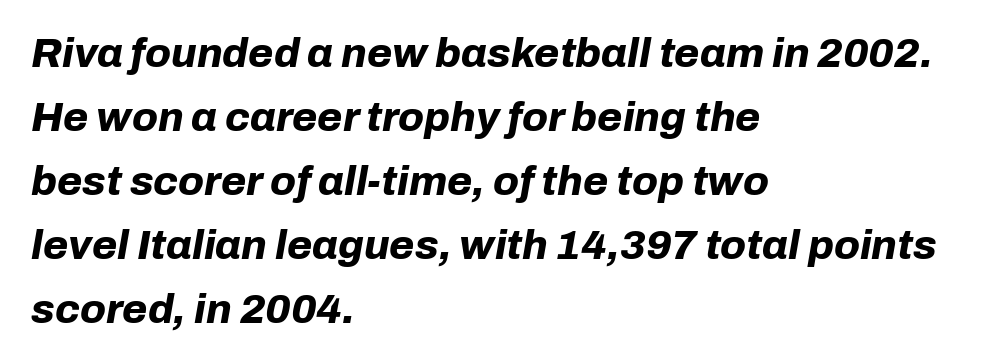
Q: Is the text bold? A: Yes.
Q: Is the text italic (slanted)? A: Yes, it leans right by about 10 degrees.
Q: Is the text underlined? A: No.
Q: How is the paragraph aligned? A: Left-aligned.
Q: Is the spacing between letters normal or unusually wide? A: Normal.
Q: Is the spacing between lines tight, normal or loose? A: Normal.
Q: Width (condensed, normal, or wide)? A: Normal.
Q: Stroke contrast? A: Low.
Q: x-height? A: Medium.
Q: Monospaced? A: No.
